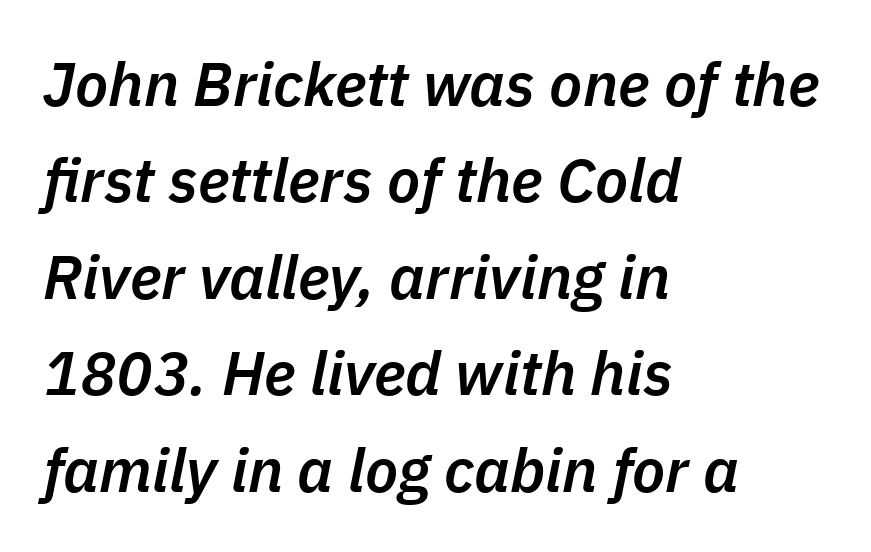
Q: Is the text bold? A: Semi-bold.
Q: Is the text italic (slanted)? A: Yes, it leans right by about 11 degrees.
Q: Is the text underlined? A: No.
Q: How is the paragraph aligned? A: Left-aligned.
Q: Is the spacing between letters normal or unusually wide? A: Normal.
Q: Is the spacing between lines tight, normal or loose? A: Normal.
Q: Width (condensed, normal, or wide)? A: Normal.
Q: Stroke contrast? A: Low.
Q: x-height? A: Medium.
Q: Monospaced? A: No.
